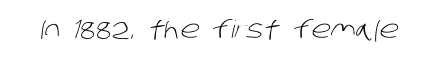
Q: Is the text bold? A: No.
Q: Is the text underlined? A: No.
Q: Is the spacing between letters normal or unusually wide? A: Normal.
